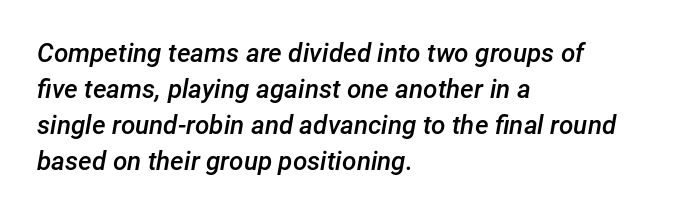
Baseline-to-baseline distance is the conventional proportion of letter height. You could call the tracking neutral — neither tight nor loose. The passage is arranged the way most books set body copy — flush left. When letters slant like this, we call the style italic. Beneath every word, the page is bare.
